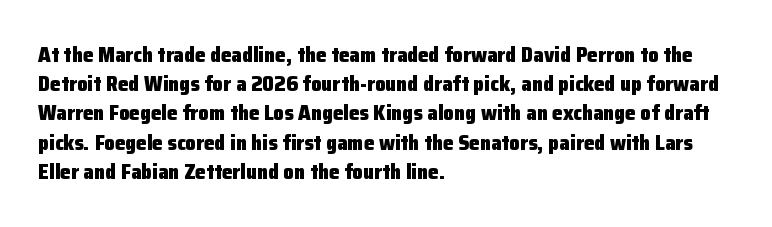
The image shows 21 px bold type, upright; set left-aligned, normal line spacing (1.39x), normal letter spacing, not underlined.
